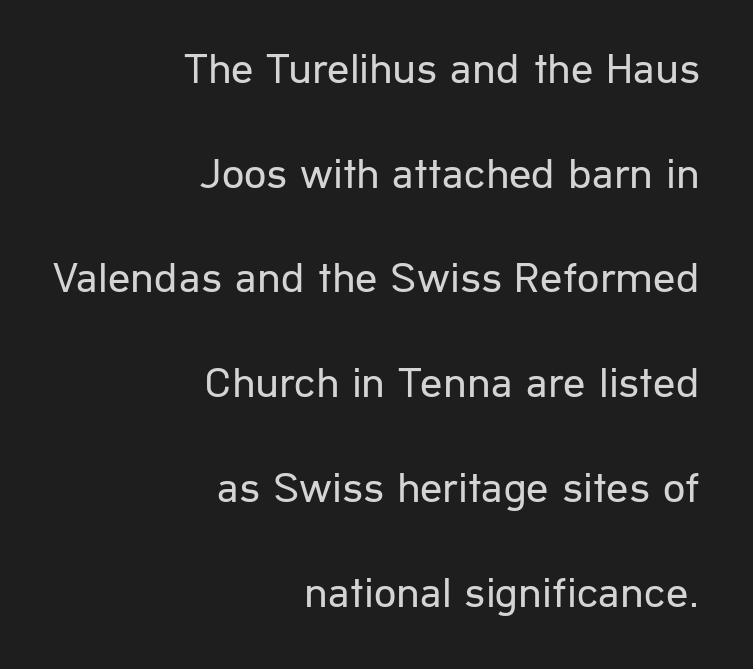
The image shows 44 px regular-weight sans-serif type, upright; set right-aligned, loose line spacing (2.38x), normal letter spacing, not underlined; low stroke contrast and a medium x-height.
